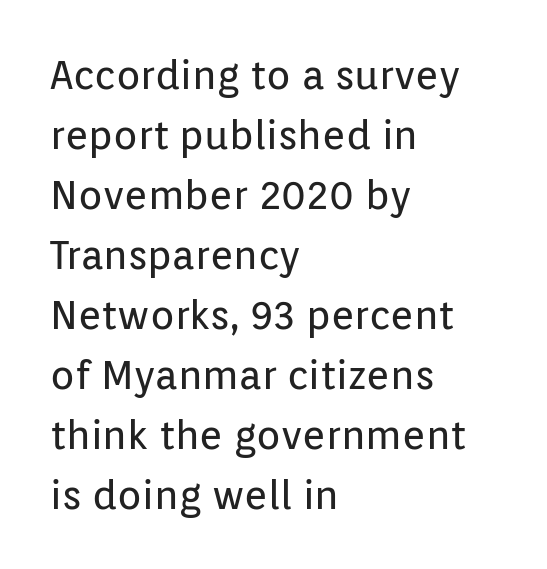
Q: Is the text bold? A: No.
Q: Is the text italic (slanted)? A: No, it is upright.
Q: Is the typeface a serif or a sans-serif typeface? A: Sans-serif.
Q: Is the text underlined? A: No.
Q: How is the paragraph aligned? A: Left-aligned.
Q: Is the spacing between letters normal or unusually wide? A: Normal.
Q: Is the spacing between lines tight, normal or loose? A: Normal.
Q: Width (condensed, normal, or wide)? A: Normal.
Q: Stroke contrast? A: Low.
Q: x-height? A: Medium.
Q: Monospaced? A: No.
